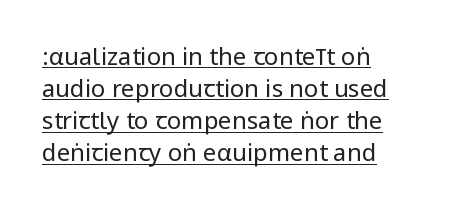
Q: Is the text bold? A: No.
Q: Is the text italic (slanted)? A: No, it is upright.
Q: Is the text underlined? A: Yes.
Q: How is the paragraph aligned? A: Left-aligned.
Q: Is the spacing between letters normal or unusually wide? A: Normal.
Q: Is the spacing between lines tight, normal or loose? A: Normal.
